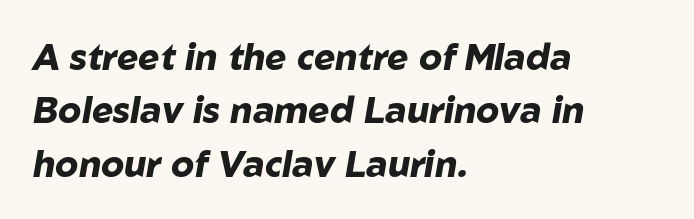
Each new line begins a customary step beneath the previous one. The glyphs look as if they've been sheared to an angle. Any mark beneath the type? The region is blank. The typesetting leans heavy: a genuine bold. Is the block centered? No — it sits flush against the left margin.
